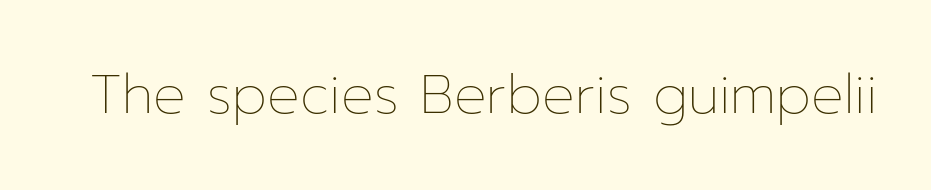
{"italic": "no", "bold": "no", "weight": "thin", "width": "normal", "stroke_contrast": "low", "x_height": "medium", "monospaced": "no", "underline": "no", "letter_spacing": "normal", "letter_spacing_em": 0.0, "glyph_px": 54}
